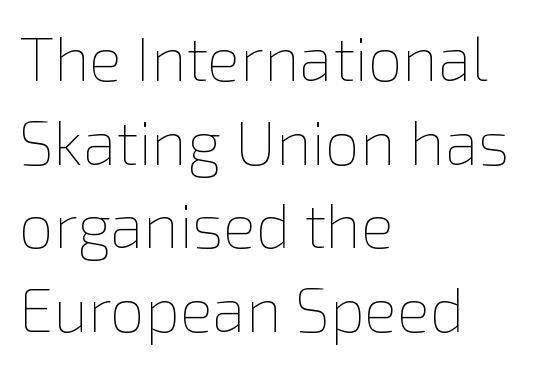
The image shows 62 px thin type, upright; set left-aligned, normal line spacing (1.35x), normal letter spacing, not underlined; a medium x-height.
